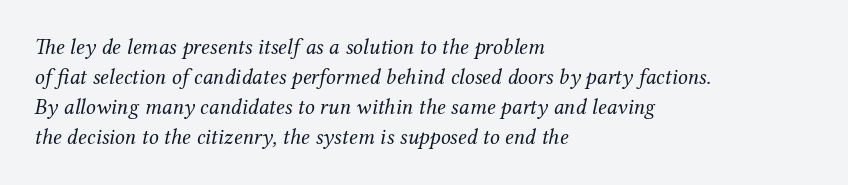
Q: Is the text bold? A: No.
Q: Is the text italic (slanted)? A: Yes, it leans right by about 12 degrees.
Q: Is the text underlined? A: No.
Q: How is the paragraph aligned? A: Left-aligned.
Q: Is the spacing between letters normal or unusually wide? A: Normal.
Q: Is the spacing between lines tight, normal or loose? A: Normal.
